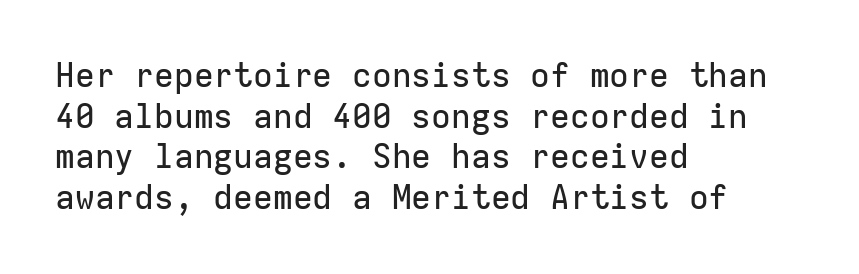
The face used here is rendered with its standard letterfit. The characters display no serif detailing; their extremities are plain. Descender tails drop into unmarked territory. Every character here occupies the same horizontal width, giving the sample a typewriter-like rhythm.
